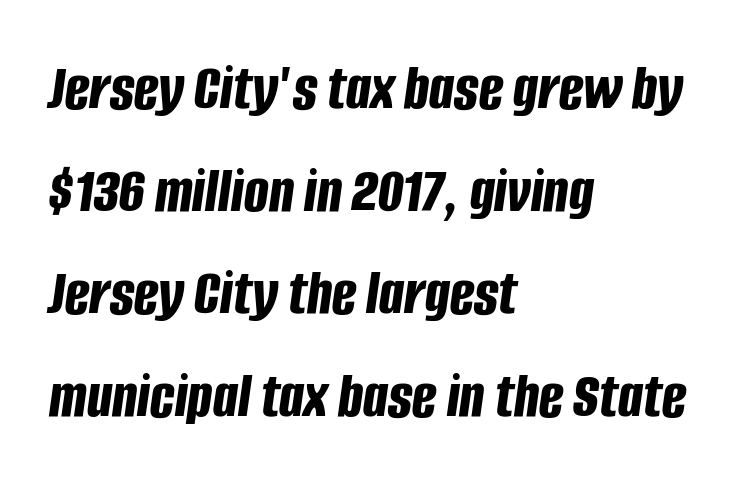
{"italic": "yes", "lean": "right", "slant_degrees": 8, "bold": "yes", "weight": "bold", "width": "condensed", "stroke_contrast": "low", "x_height": "large", "monospaced": "no", "underline": "no", "align": "left", "line_spacing": "normal", "line_spacing_ratio": 1.58, "letter_spacing": "normal", "letter_spacing_em": 0.0, "glyph_px": 65}
